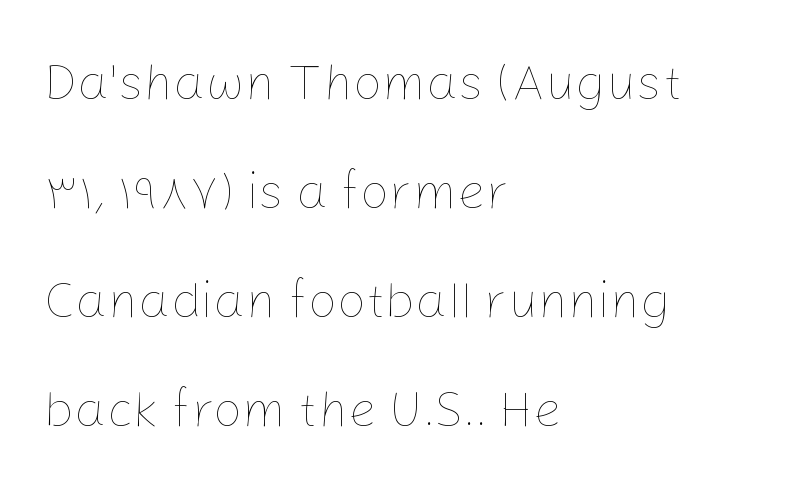
{"italic": "no", "bold": "no", "weight": "thin", "width": "normal", "stroke_contrast": "low", "x_height": "medium", "monospaced": "no", "underline": "no", "align": "left", "line_spacing": "loose", "line_spacing_ratio": 2.14, "letter_spacing": "normal", "letter_spacing_em": 0.0, "glyph_px": 51}
